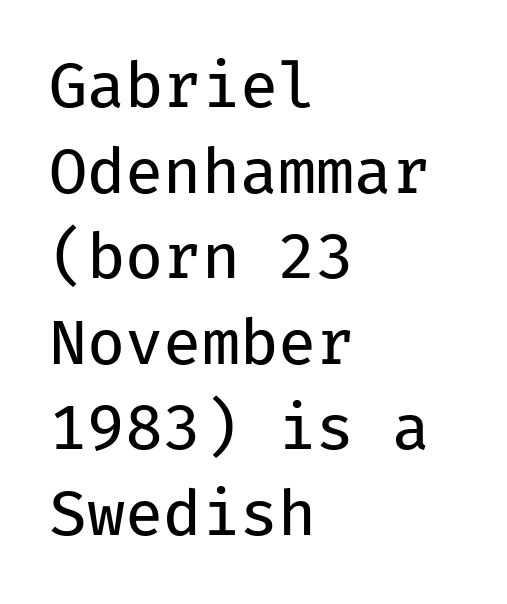
Clear beneath every line of the passage. What stands out about the letter spacing? Nothing — it is the standard amount. Nope, no serifs anywhere on these letters. Every character here occupies the same horizontal width, giving the sample a typewriter-like rhythm. Caption: multi-line text, flush left, ragged right.
